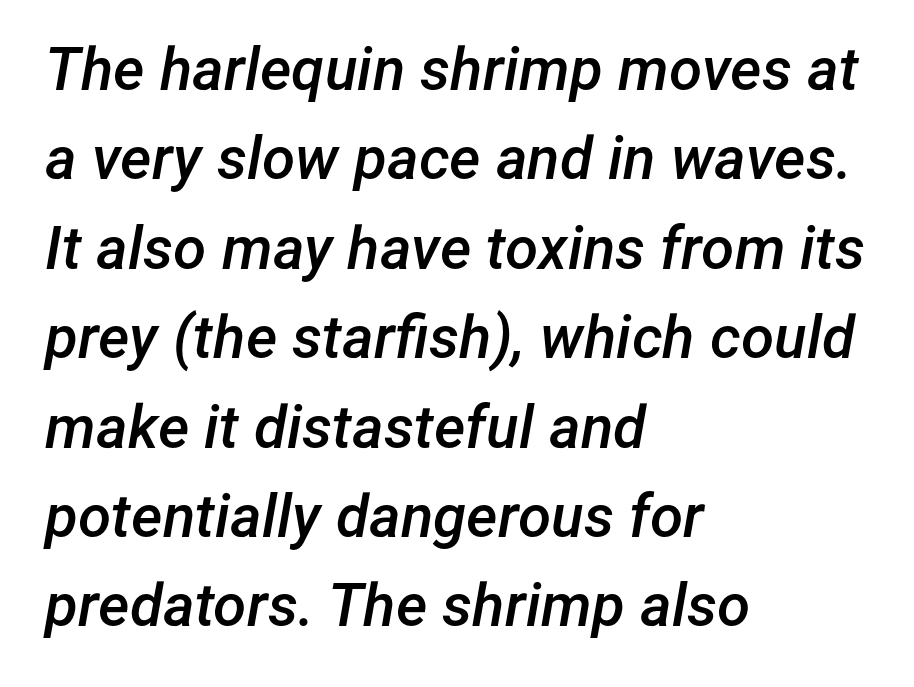
Tracking value appears to be zero — textbook default spacing. A semibold gives these letters moderate extra thickness, short of bold. Any mark beneath the type? The region is blank. Is this a fixed-width face? No — the glyphs have proportional, varying widths. Line starts are locked; line ends wander.
